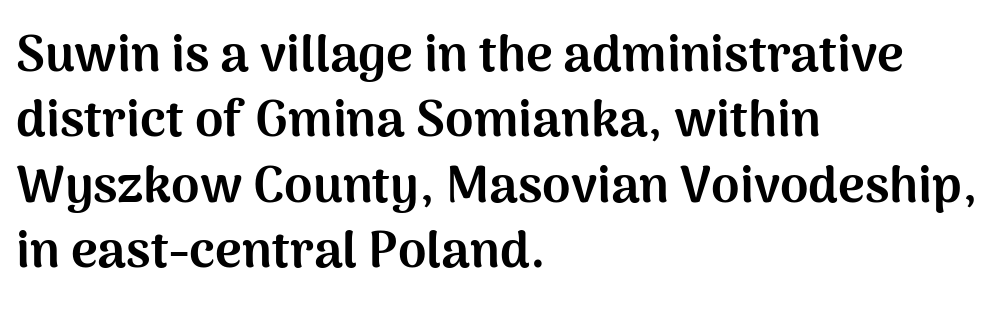
Q: Is the text bold? A: Yes.
Q: Is the text italic (slanted)? A: No, it is upright.
Q: Is the typeface a serif or a sans-serif typeface? A: Sans-serif.
Q: Is the text underlined? A: No.
Q: How is the paragraph aligned? A: Left-aligned.
Q: Is the spacing between letters normal or unusually wide? A: Normal.
Q: Is the spacing between lines tight, normal or loose? A: Normal.
Q: Width (condensed, normal, or wide)? A: Normal.
Q: Stroke contrast? A: Medium.
Q: x-height? A: Medium.
Q: Monospaced? A: No.
